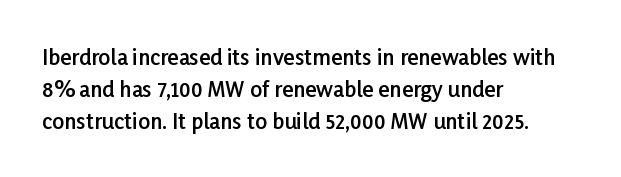
{"italic": "no", "bold": "semi", "underline": "no", "align": "left", "line_spacing": "normal", "line_spacing_ratio": 1.52, "letter_spacing": "normal", "letter_spacing_em": 0.0, "glyph_px": 21}
